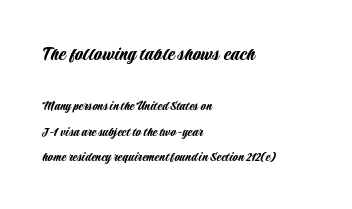
The paragraph has a hard left edge and a soft right edge. Short note: letters normally spaced. The area under the type is left untouched. Scale decreases going downward across the two blocks.
